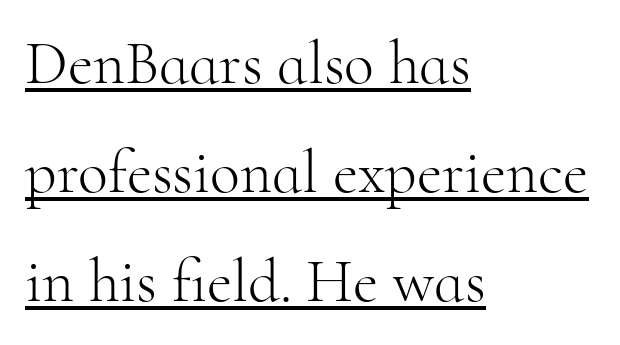
The image shows 62 px light serif type, upright; set left-aligned, line spacing 1.76x, normal letter spacing, underlined; high stroke contrast and a small x-height.
